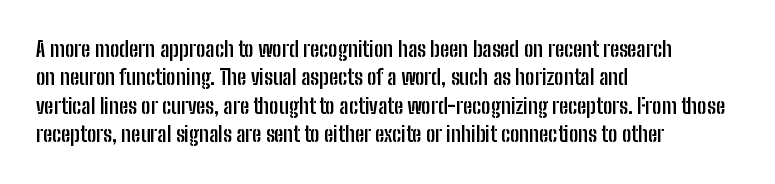
{"italic": "no", "bold": "yes", "underline": "no", "align": "left", "line_spacing": "normal", "line_spacing_ratio": 1.35, "letter_spacing": "normal", "letter_spacing_em": 0.0, "glyph_px": 21}
